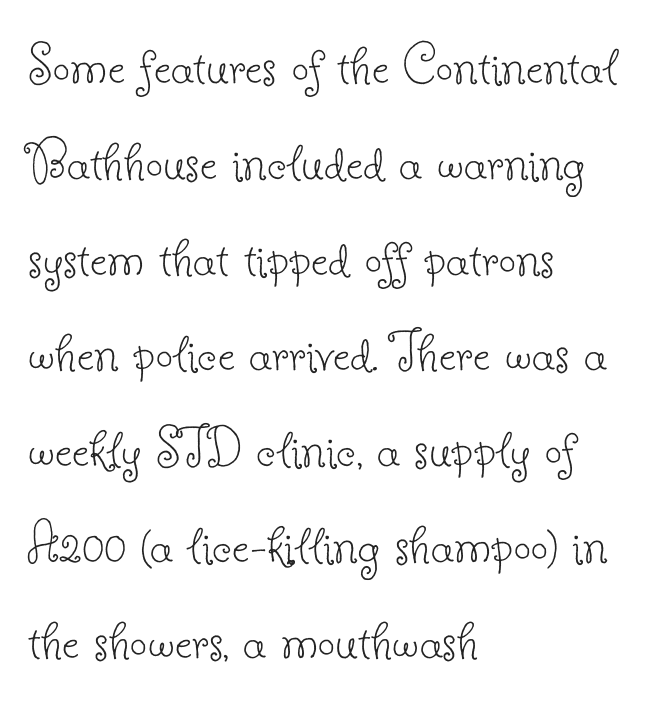
Proportional: the letters do not fall into vertical columns. Posture: straight, roman, zero tilt. The typeface has the unassuming heft of standard copy or less. The specimen omits any rule beneath the text block's lines.
